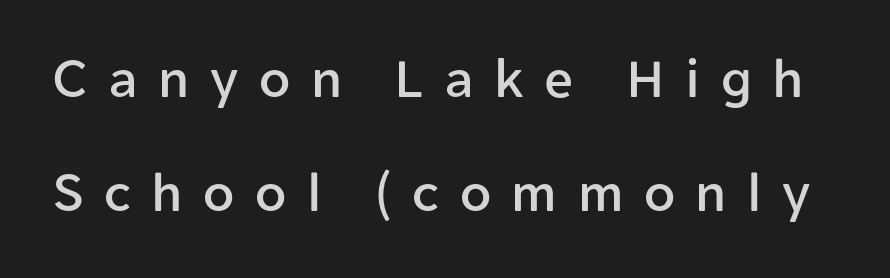
The image shows 57 px sans-serif type, upright; set loose line spacing (2.0x), unusually wide letter spacing (+0.36 em), not underlined; low stroke contrast and a medium x-height.
